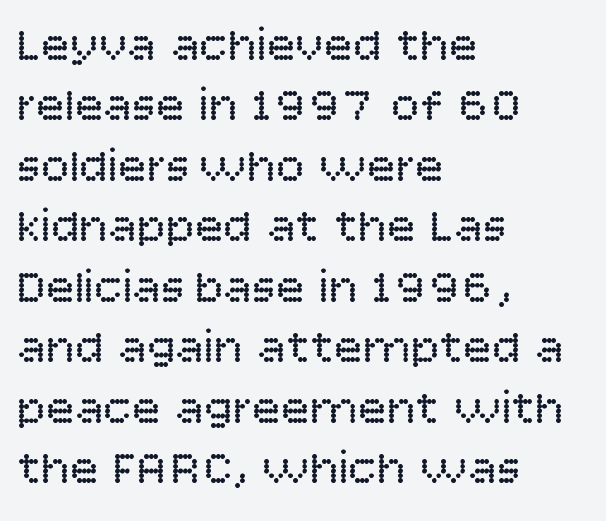
Reading down the column, the eye jumps a familiar distance to each next line. These lines are set flush left with a ragged right edge. The font family rendered here belongs to the sans-serif group. These lines were composed using upright roman letters.
